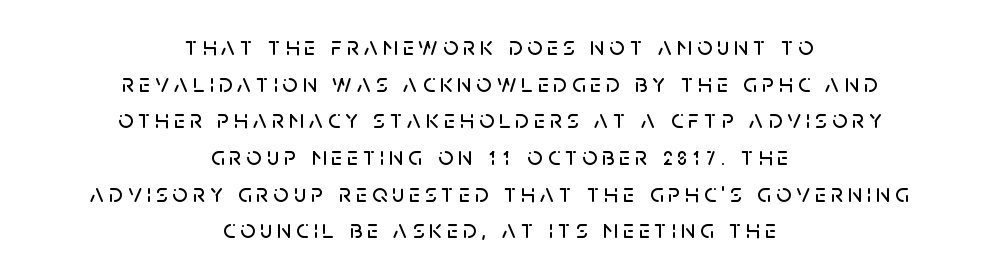
Only glyphs here, with clear space below each row. Visually the block forms a symmetrical silhouette, jagged on both flanks. Notice how the stems are strictly vertical — no italics here. The rendering uses a moderate line-height, typical for paragraphs.
